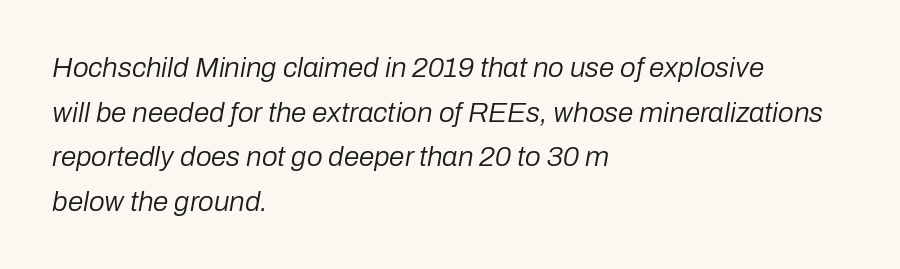
{"italic": "yes", "lean": "right", "slant_degrees": 10, "bold": "no", "weight": "regular", "width": "normal", "stroke_contrast": "low", "x_height": "medium", "monospaced": "no", "underline": "no", "align": "left", "line_spacing": "normal", "line_spacing_ratio": 1.59, "letter_spacing": "normal", "letter_spacing_em": 0.0, "glyph_px": 28}
